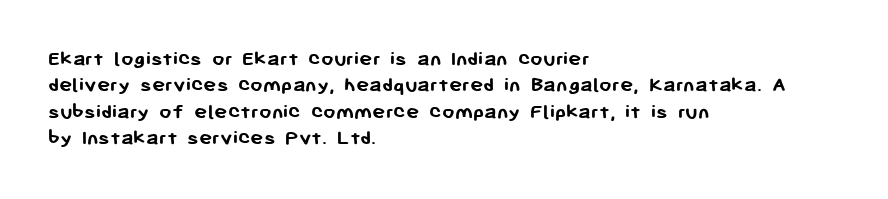
Q: Is the text bold? A: Yes.
Q: Is the text italic (slanted)? A: No, it is upright.
Q: Is the text underlined? A: No.
Q: How is the paragraph aligned? A: Left-aligned.
Q: Is the spacing between letters normal or unusually wide? A: Normal.
